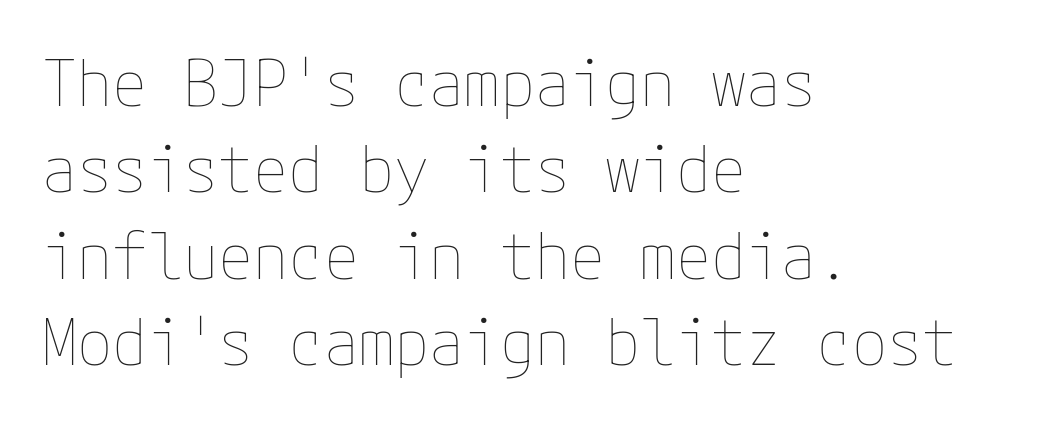
Q: Is the text bold? A: No.
Q: Is the text italic (slanted)? A: No, it is upright.
Q: Is the text underlined? A: No.
Q: How is the paragraph aligned? A: Left-aligned.
Q: Is the spacing between letters normal or unusually wide? A: Normal.
Q: Is the spacing between lines tight, normal or loose? A: Normal.
Q: Width (condensed, normal, or wide)? A: Normal.
Q: Stroke contrast? A: Low.
Q: x-height? A: Medium.
